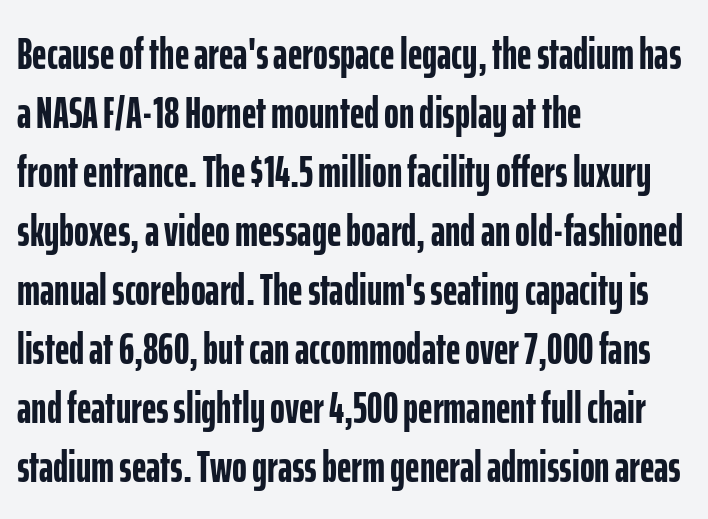
Q: Is the text bold? A: Yes.
Q: Is the text italic (slanted)? A: No, it is upright.
Q: Is the typeface a serif or a sans-serif typeface? A: Sans-serif.
Q: Is the text underlined? A: No.
Q: How is the paragraph aligned? A: Left-aligned.
Q: Is the spacing between letters normal or unusually wide? A: Normal.
Q: Is the spacing between lines tight, normal or loose? A: Normal.
Q: Width (condensed, normal, or wide)? A: Condensed.
Q: Stroke contrast? A: Low.
Q: x-height? A: Medium.
Q: Monospaced? A: No.
